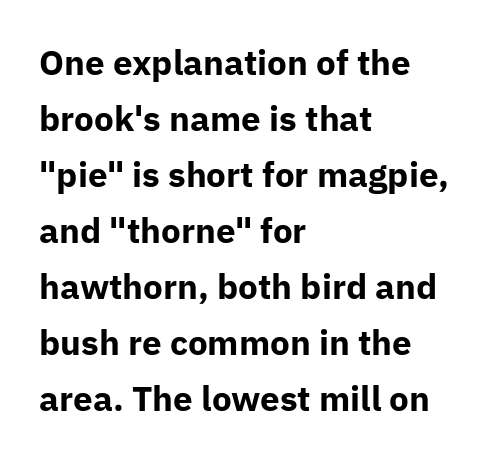
The image shows 35 px bold sans-serif type, upright; set left-aligned, normal line spacing (1.6x), normal letter spacing, not underlined; low stroke contrast and a medium x-height.
